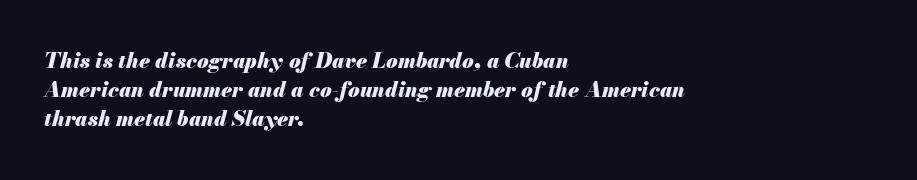
The image shows 21 px bold type, italic (leaning right); set left-aligned, normal line spacing (1.39x), normal letter spacing, not underlined.
